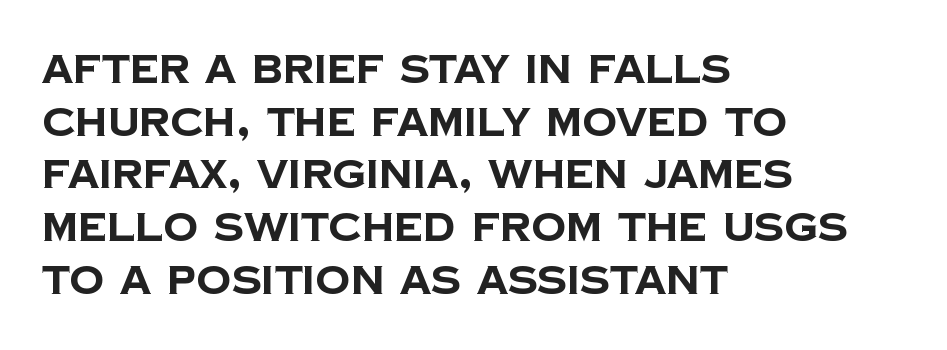
Q: Is the text bold? A: Yes.
Q: Is the typeface a serif or a sans-serif typeface? A: Sans-serif.
Q: Is the text underlined? A: No.
Q: How is the paragraph aligned? A: Left-aligned.
Q: Is the spacing between letters normal or unusually wide? A: Normal.
Q: Is the spacing between lines tight, normal or loose? A: Normal.
Q: Width (condensed, normal, or wide)? A: Normal.
Q: Stroke contrast? A: Low.
Q: x-height? A: Large.
Q: Monospaced? A: No.
